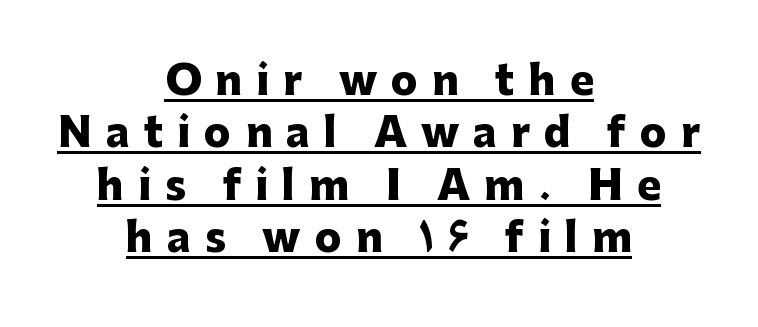
Normally led — the rows are evenly, conventionally spaced. Tall strokes in this sample are plumb rather than angled. Here the designer chose a conventional face with non-uniform glyph widths. This is heavy type, rendered in bold. The words here are underlined. This sample uses a sans-serif face.
